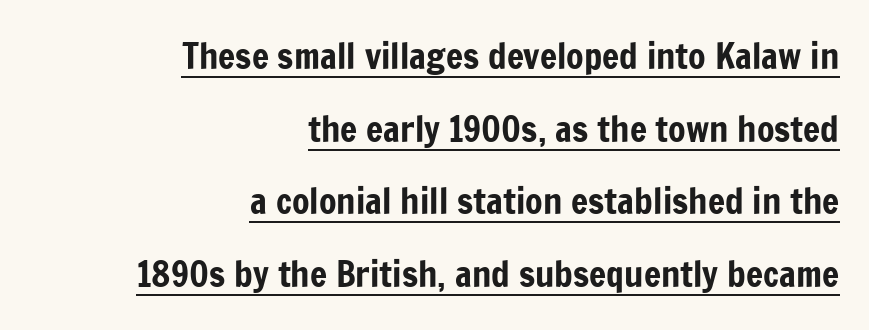
Q: Is the text italic (slanted)? A: No, it is upright.
Q: Is the typeface a serif or a sans-serif typeface? A: Sans-serif.
Q: Is the text underlined? A: Yes.
Q: How is the paragraph aligned? A: Right-aligned.
Q: Is the spacing between letters normal or unusually wide? A: Normal.
Q: Is the spacing between lines tight, normal or loose? A: Loose.
Q: Width (condensed, normal, or wide)? A: Condensed.
Q: Stroke contrast? A: Low.
Q: x-height? A: Medium.
Q: Monospaced? A: No.
